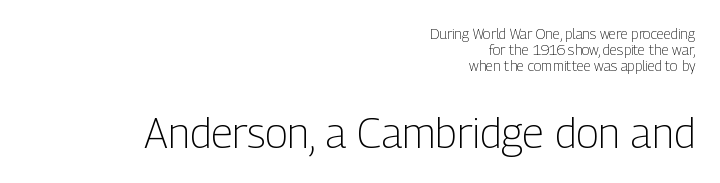
Q: Is the text bold? A: No.
Q: Is the text italic (slanted)? A: No, it is upright.
Q: Is the typeface a serif or a sans-serif typeface? A: Sans-serif.
Q: Is the text underlined? A: No.
Q: How is the paragraph aligned? A: Right-aligned.
Q: Is the spacing between letters normal or unusually wide? A: Normal.
Q: Is the spacing between lines tight, normal or loose? A: Tight.
Q: Which block of text is set in a larger size, the first (top) or the second (bottom)? A: The second (bottom) one.
Q: Width (condensed, normal, or wide)? A: Condensed.
Q: Stroke contrast? A: Low.
Q: x-height? A: Medium.
Q: Monospaced? A: No.
